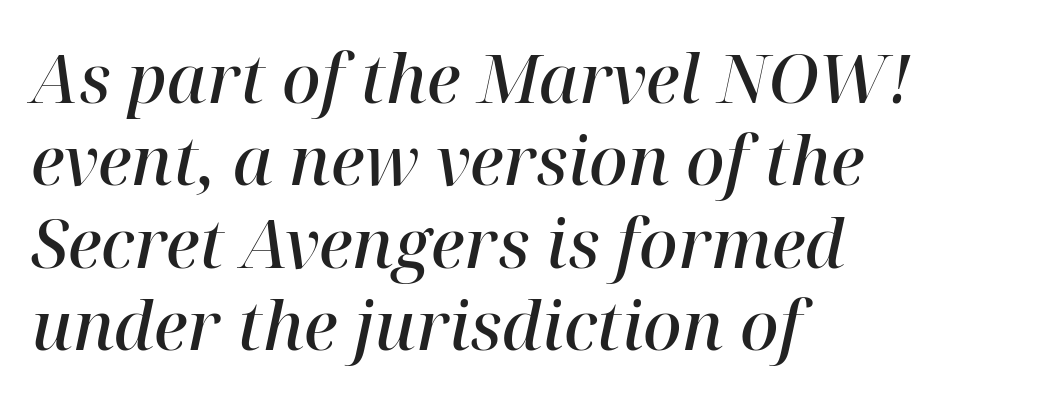
The letters are semibold — heavier than regular but short of a full bold. A typesetter would call this zero additional tracking. The typography opts for an oblique posture over an upright one. The letters carry serifs — small finishing strokes at the ends of their stems. Think of a printed novel: that variable character pitch is what you see here. Underlining? Definitely not there.
